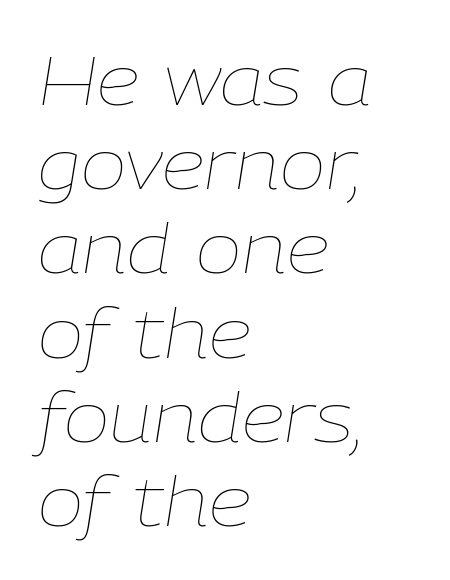
Q: Is the text bold? A: No.
Q: Is the text italic (slanted)? A: Yes, it leans right by about 9 degrees.
Q: Is the text underlined? A: No.
Q: How is the paragraph aligned? A: Left-aligned.
Q: Is the spacing between letters normal or unusually wide? A: Normal.
Q: Width (condensed, normal, or wide)? A: Normal.
Q: Stroke contrast? A: Low.
Q: x-height? A: Medium.
Q: Monospaced? A: No.
